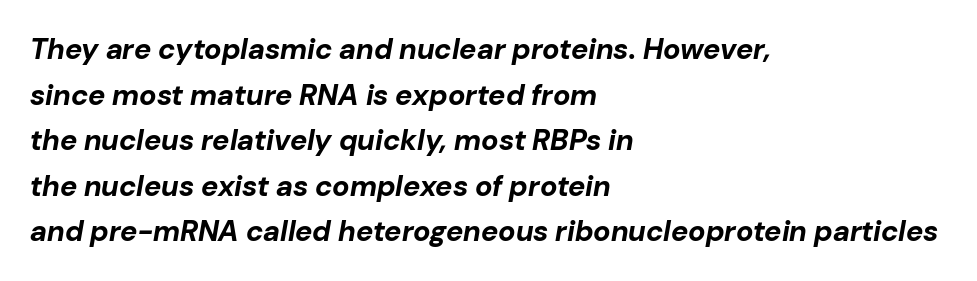
The image shows 29 px bold type, italic (leaning right); set left-aligned, normal line spacing (1.57x), normal letter spacing, not underlined; low stroke contrast and a medium x-height.
